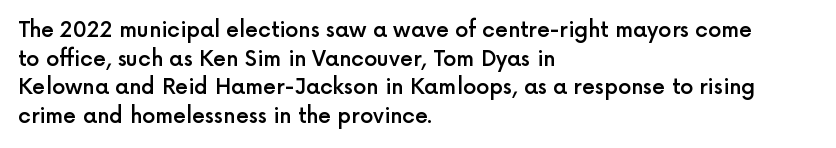
The image shows 21 px text type, upright; set left-aligned, normal line spacing (1.36x), normal letter spacing, not underlined.
